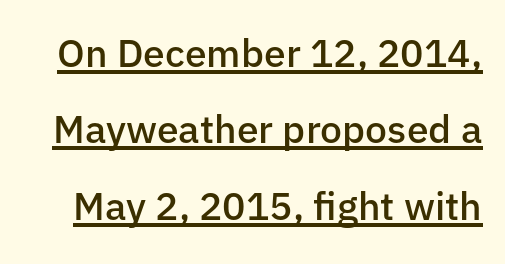
You can tell from the bare stems that sans-serif type was used. The passage shown has conventional tracking throughout. Here the designer chose a conventional face with non-uniform glyph widths. Leading is clearly above the norm, producing a sparse column.
